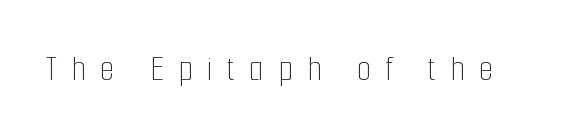
The rendering uses natural spacing where letterforms have individual widths. No heavy texture on the line: the type isn't bold. Ordinary non-slanted type is in use. The rendering inserts visible extra space after every character. Type without underlining.
